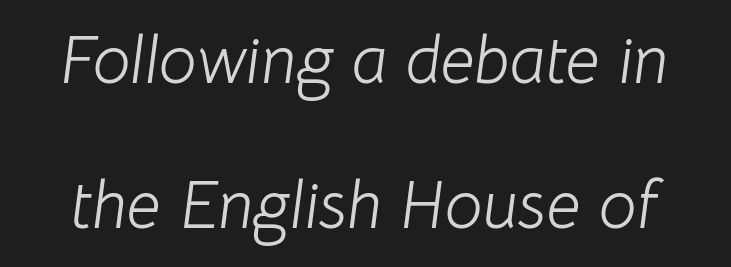
{"italic": "yes", "lean": "right", "slant_degrees": 8, "bold": "no", "weight": "light", "width": "normal", "stroke_contrast": "low", "x_height": "medium", "monospaced": "no", "underline": "no", "line_spacing": "loose", "line_spacing_ratio": 2.17, "letter_spacing": "normal", "letter_spacing_em": 0.0, "glyph_px": 67}
